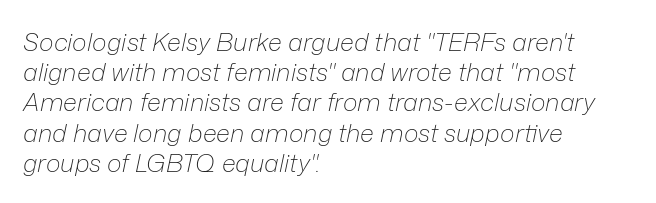
{"italic": "yes", "lean": "right", "slant_degrees": 12, "bold": "no", "underline": "no", "align": "left", "line_spacing_ratio": 1.21, "letter_spacing": "normal", "letter_spacing_em": 0.0, "glyph_px": 25}
